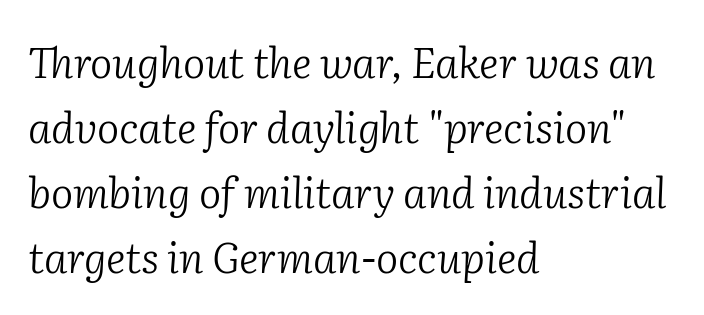
{"serif": "yes", "italic": "yes", "lean": "right", "slant_degrees": 2, "bold": "no", "weight": "light", "width": "normal", "stroke_contrast": "low", "x_height": "medium", "monospaced": "no", "underline": "no", "align": "left", "line_spacing": "normal", "line_spacing_ratio": 1.55, "letter_spacing": "normal", "letter_spacing_em": 0.0, "glyph_px": 42}
